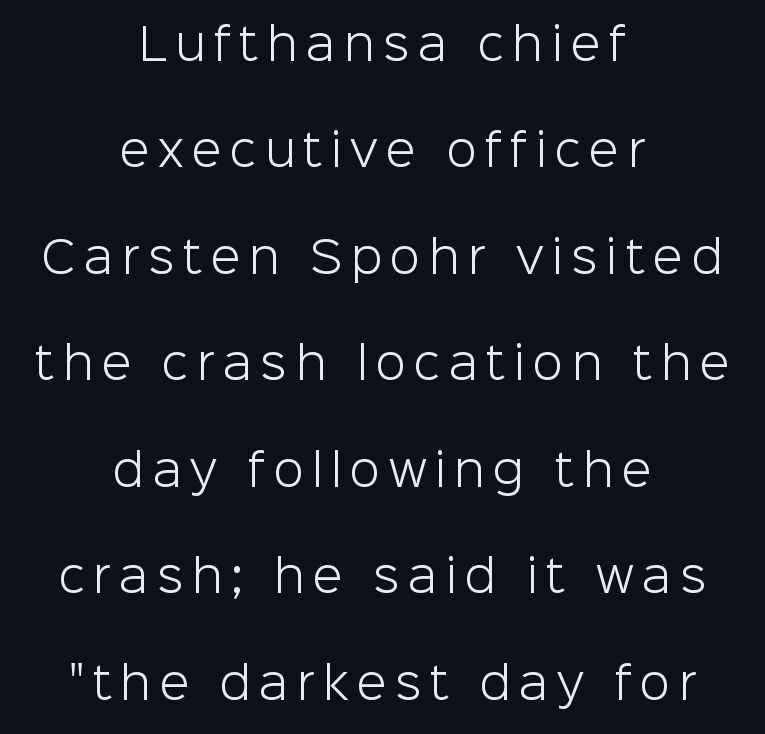
The image shows 44 px light sans-serif type, upright; set centered, loose line spacing (2.42x), not underlined; low stroke contrast and a medium x-height.
